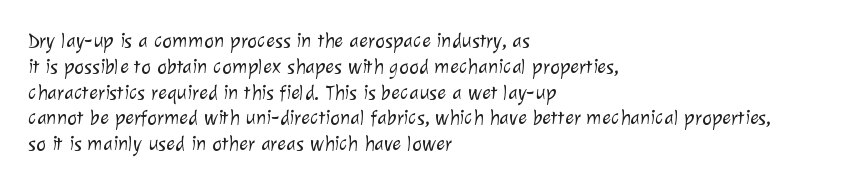
The foot of each line stays bare and open. The characters are drawn with everyday or finer stroke widths. Letter spacing: default. Line beginnings align vertically; line endings do not.
